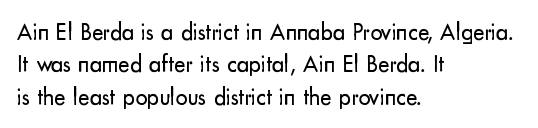
{"italic": "no", "bold": "no", "underline": "no", "align": "left", "line_spacing": "normal", "line_spacing_ratio": 1.35, "letter_spacing": "normal", "letter_spacing_em": 0.0, "glyph_px": 24}
